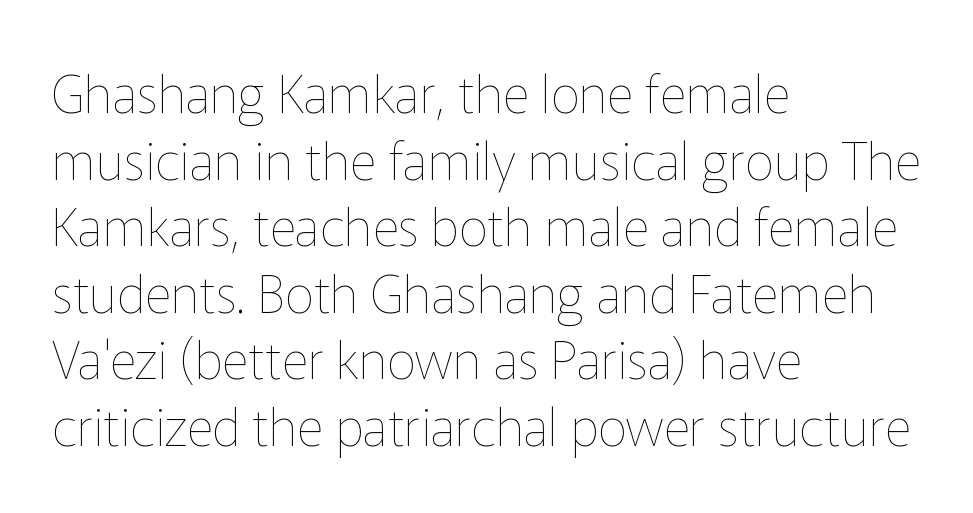
Q: Is the text bold? A: No.
Q: Is the text italic (slanted)? A: No, it is upright.
Q: Is the text underlined? A: No.
Q: How is the paragraph aligned? A: Left-aligned.
Q: Is the spacing between letters normal or unusually wide? A: Normal.
Q: Is the spacing between lines tight, normal or loose? A: Normal.
Q: Width (condensed, normal, or wide)? A: Normal.
Q: Stroke contrast? A: Low.
Q: x-height? A: Medium.
Q: Monospaced? A: No.
